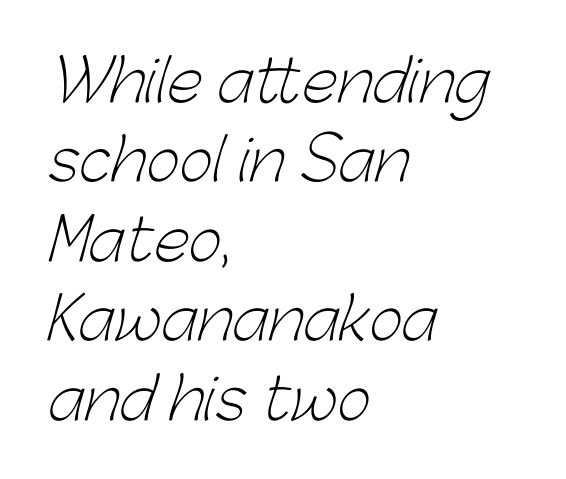
The image shows 58 px light sans-serif type; set left-aligned, normal line spacing (1.37x), normal letter spacing, not underlined; low stroke contrast and a medium x-height.
